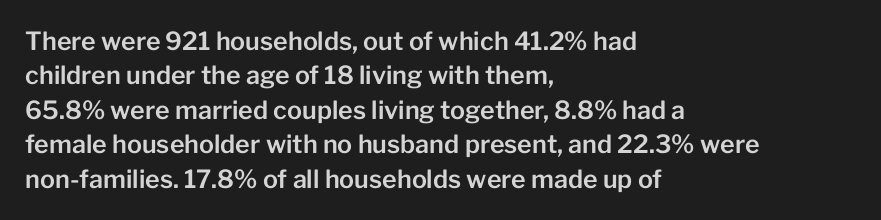
Style check: upright. All the whitespace from short lines collects on the right. Rule under the text: the space is simply empty. Leading matches the norm, producing a regular column.
